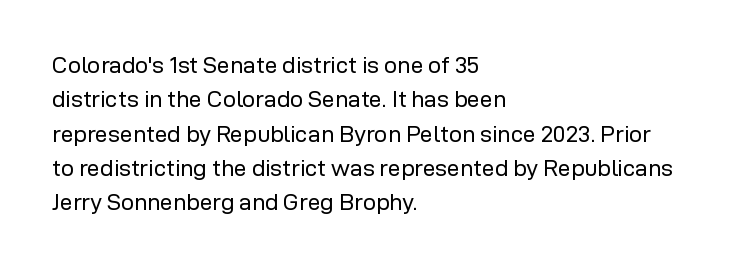
The vertical gap from one line to the next is medium. These lines were composed using upright roman letters. Horizontal alignment here is leftward, the default for most running prose. The gaps between neighbouring characters are ordinary and unremarkable. Weight: regular or lighter.
